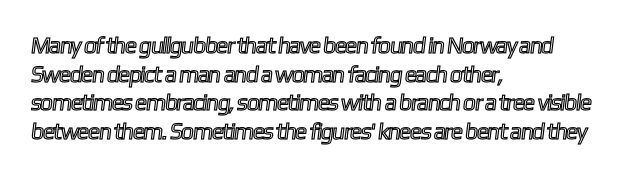
Q: Is the text underlined? A: No.
Q: How is the paragraph aligned? A: Left-aligned.
Q: Is the spacing between letters normal or unusually wide? A: Normal.
